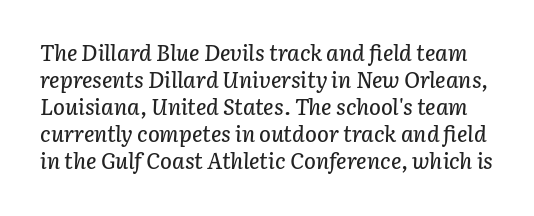
Compared with typical body copy, the letter spacing here is the same. Honestly, there is no underline to notice here at all. The rendering applies a slant to the glyphs.
